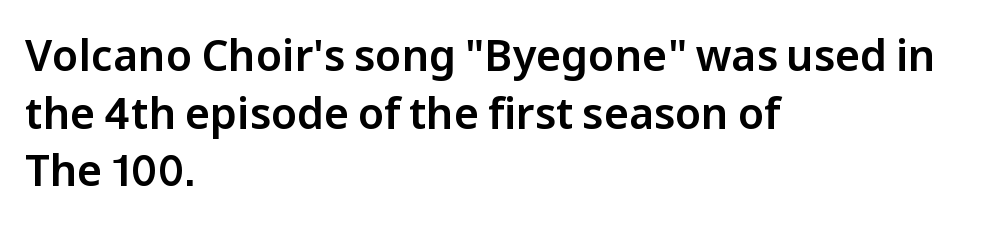
{"serif": "no", "italic": "no", "width": "normal", "stroke_contrast": "low", "x_height": "medium", "monospaced": "no", "underline": "no", "align": "left", "line_spacing": "normal", "line_spacing_ratio": 1.34, "letter_spacing": "normal", "letter_spacing_em": 0.0, "glyph_px": 43}
